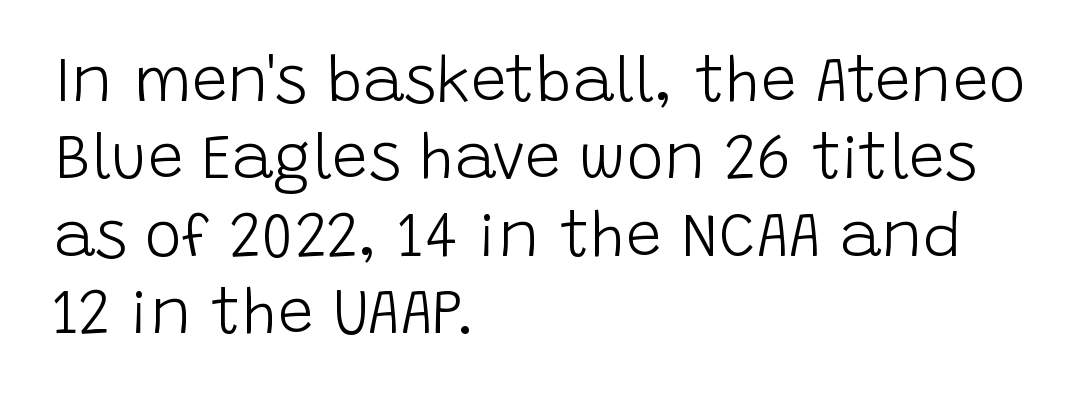
The image shows 63 px light sans-serif type, upright; set left-aligned, line spacing 1.23x, normal letter spacing, not underlined; low stroke contrast and a large x-height.
